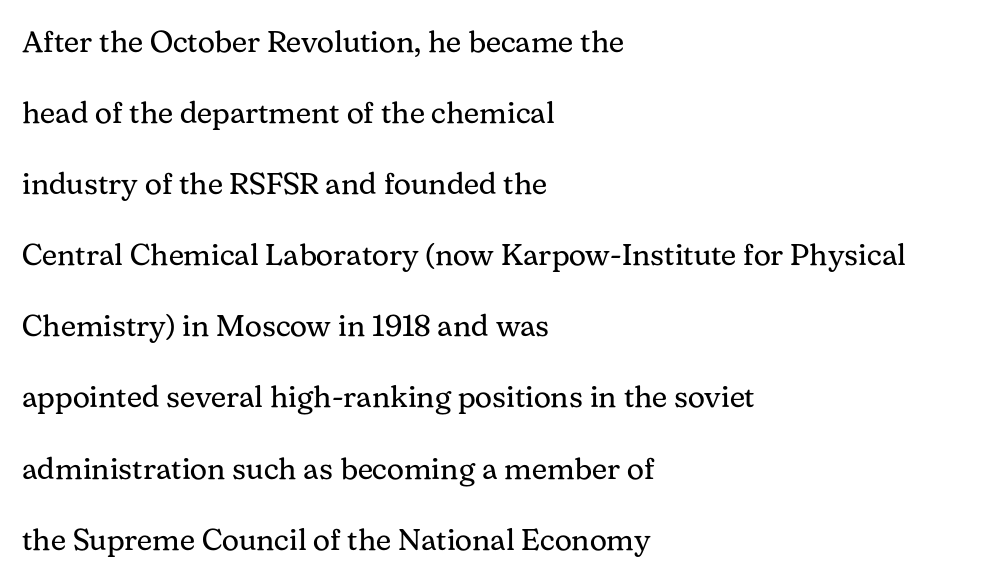
The image shows 30 px regular-weight serif type, upright; set left-aligned, loose line spacing (2.37x), normal letter spacing, not underlined; medium stroke contrast and a medium x-height.
